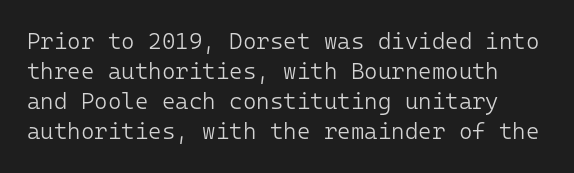
Stems and bowls with no extra thickness — not bold. Vertically, the passage feels balanced, rows spaced as you'd expect. Look at the tracking — it's just the regular setting, nothing added. The words here are not underlined.
